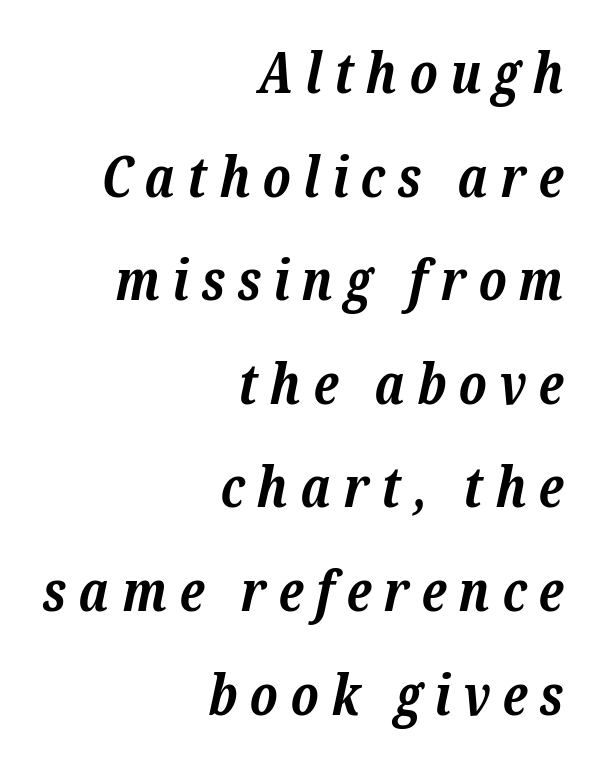
Q: Is the text bold? A: Yes.
Q: Is the text italic (slanted)? A: Yes, it leans right by about 12 degrees.
Q: Is the typeface a serif or a sans-serif typeface? A: Serif.
Q: Is the text underlined? A: No.
Q: How is the paragraph aligned? A: Right-aligned.
Q: Is the spacing between letters normal or unusually wide? A: Unusually wide.
Q: Width (condensed, normal, or wide)? A: Normal.
Q: Stroke contrast? A: Low.
Q: x-height? A: Medium.
Q: Monospaced? A: No.
